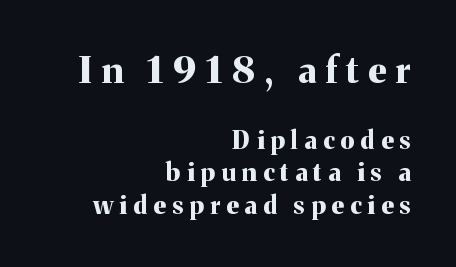
The image shows 37 px bold serif type, upright; set right-aligned, normal line spacing (1.3x), unusually wide letter spacing (+0.25 em), not underlined; the first (top) block is 1.48x larger; medium stroke contrast and a medium x-height.
